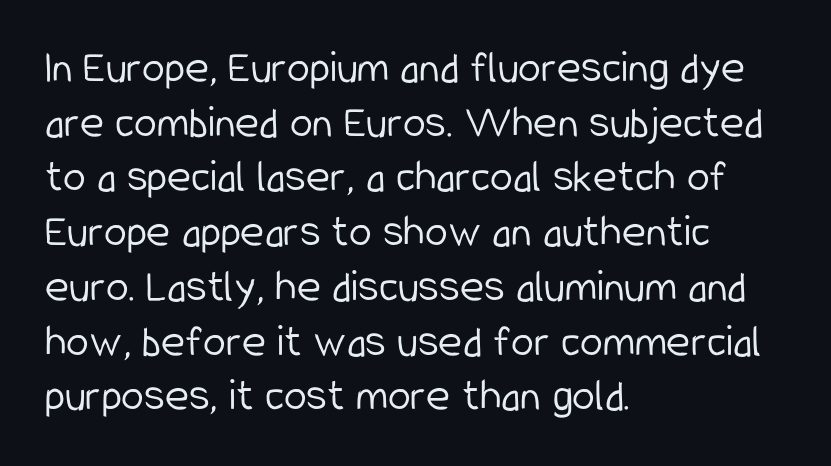
{"serif": "no", "italic": "no", "bold": "no", "weight": "light", "width": "condensed", "stroke_contrast": "low", "x_height": "medium", "monospaced": "no", "underline": "no", "align": "left", "line_spacing_ratio": 1.19, "letter_spacing": "normal", "letter_spacing_em": 0.0, "glyph_px": 46}
